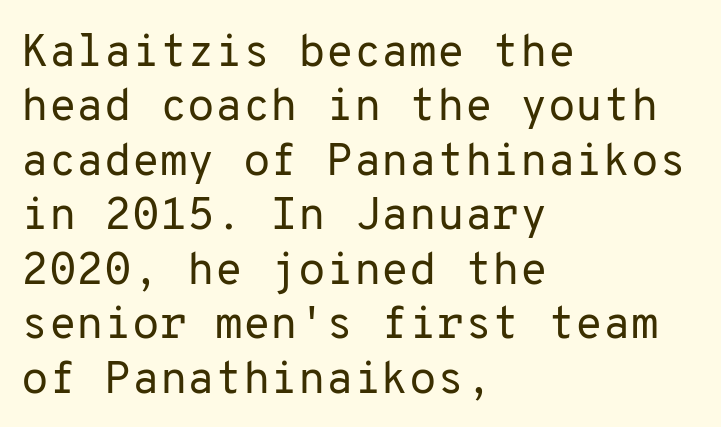
Q: Is the text bold? A: No.
Q: Is the text italic (slanted)? A: No, it is upright.
Q: Is the typeface a serif or a sans-serif typeface? A: Sans-serif.
Q: Is the text underlined? A: No.
Q: How is the paragraph aligned? A: Left-aligned.
Q: Is the spacing between letters normal or unusually wide? A: Normal.
Q: Width (condensed, normal, or wide)? A: Normal.
Q: Stroke contrast? A: Low.
Q: x-height? A: Medium.
Q: Monospaced? A: Yes.
